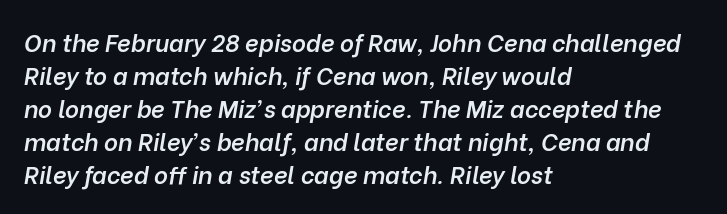
{"italic": "yes", "lean": "right", "slant_degrees": 10, "bold": "semi", "underline": "no", "align": "left", "line_spacing": "normal", "line_spacing_ratio": 1.37, "letter_spacing": "normal", "letter_spacing_em": 0.0, "glyph_px": 24}
